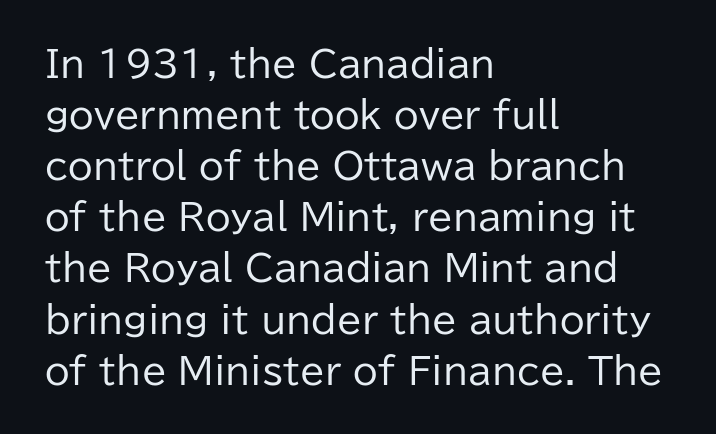
{"serif": "no", "italic": "no", "bold": "no", "weight": "regular", "width": "normal", "stroke_contrast": "low", "x_height": "medium", "monospaced": "no", "underline": "no", "align": "left", "line_spacing": "normal", "line_spacing_ratio": 1.42, "letter_spacing": "normal", "letter_spacing_em": 0.0, "glyph_px": 36}
